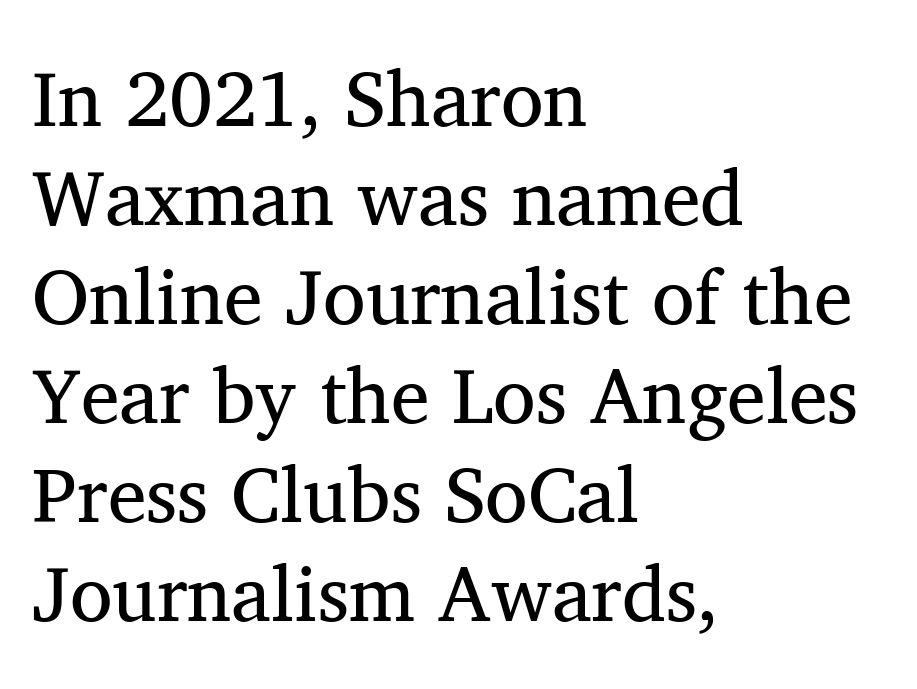
{"serif": "yes", "italic": "no", "bold": "no", "weight": "regular", "width": "normal", "stroke_contrast": "medium", "x_height": "medium", "monospaced": "no", "underline": "no", "align": "left", "line_spacing": "normal", "line_spacing_ratio": 1.27, "letter_spacing": "normal", "letter_spacing_em": 0.0, "glyph_px": 78}
